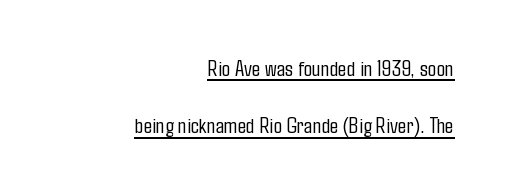
The image shows 23 px text type, upright; set right-aligned, loose line spacing (2.49x), normal letter spacing, underlined.
